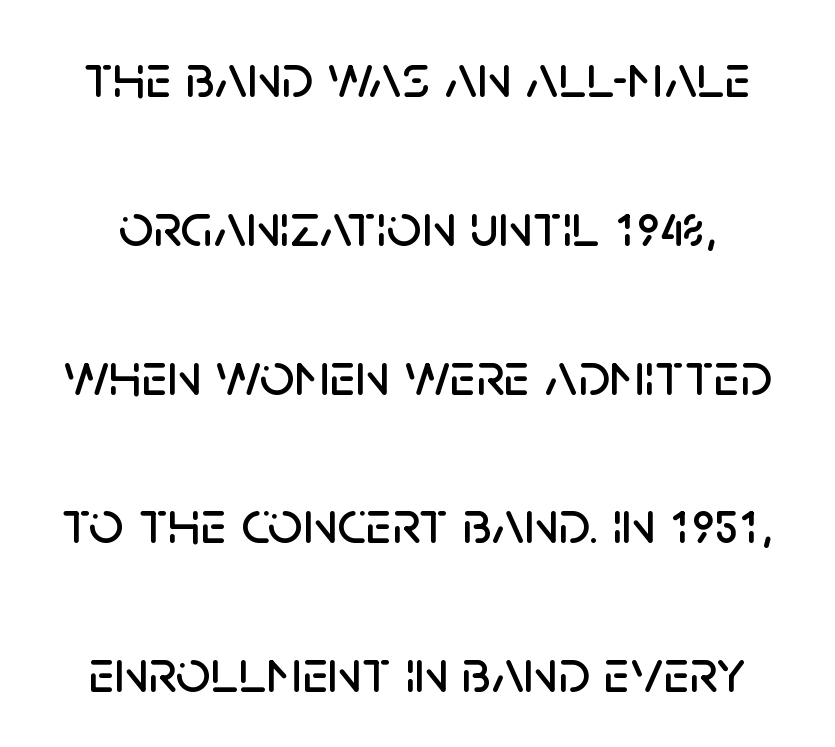
Q: Is the text italic (slanted)? A: No, it is upright.
Q: Is the typeface a serif or a sans-serif typeface? A: Sans-serif.
Q: Is the text underlined? A: No.
Q: Is the spacing between letters normal or unusually wide? A: Normal.
Q: Is the spacing between lines tight, normal or loose? A: Loose.
Q: Width (condensed, normal, or wide)? A: Normal.
Q: Stroke contrast? A: Low.
Q: x-height? A: Large.
Q: Monospaced? A: No.
